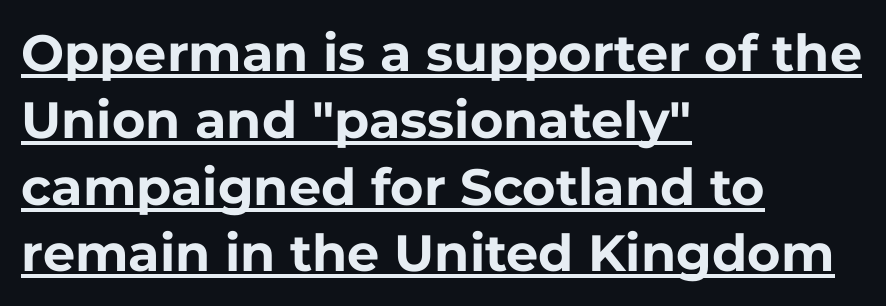
Q: Is the text bold? A: Yes.
Q: Is the text italic (slanted)? A: No, it is upright.
Q: Is the typeface a serif or a sans-serif typeface? A: Sans-serif.
Q: Is the text underlined? A: Yes.
Q: How is the paragraph aligned? A: Left-aligned.
Q: Is the spacing between letters normal or unusually wide? A: Normal.
Q: Is the spacing between lines tight, normal or loose? A: Normal.
Q: Width (condensed, normal, or wide)? A: Normal.
Q: Stroke contrast? A: Low.
Q: x-height? A: Medium.
Q: Monospaced? A: No.
